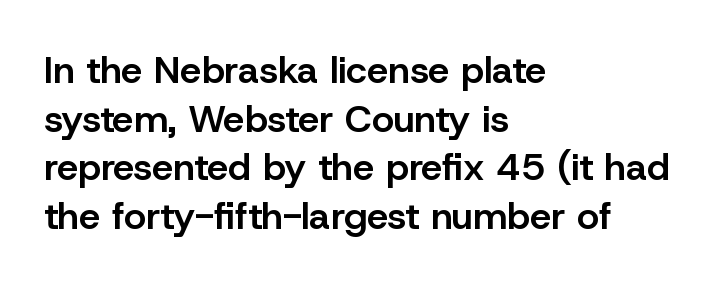
{"serif": "no", "italic": "no", "bold": "semi", "weight": "semibold", "width": "normal", "stroke_contrast": "low", "x_height": "medium", "monospaced": "no", "underline": "no", "align": "left", "line_spacing": "normal", "line_spacing_ratio": 1.28, "letter_spacing": "normal", "letter_spacing_em": 0.0, "glyph_px": 38}
